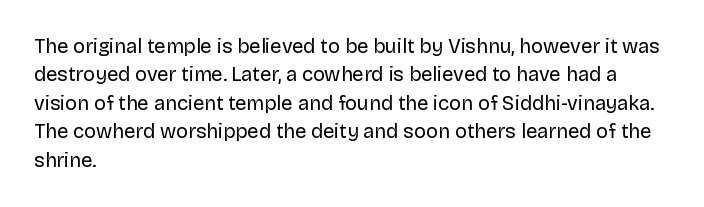
Q: Is the text bold? A: No.
Q: Is the text italic (slanted)? A: No, it is upright.
Q: Is the text underlined? A: No.
Q: How is the paragraph aligned? A: Left-aligned.
Q: Is the spacing between letters normal or unusually wide? A: Normal.
Q: Is the spacing between lines tight, normal or loose? A: Normal.
